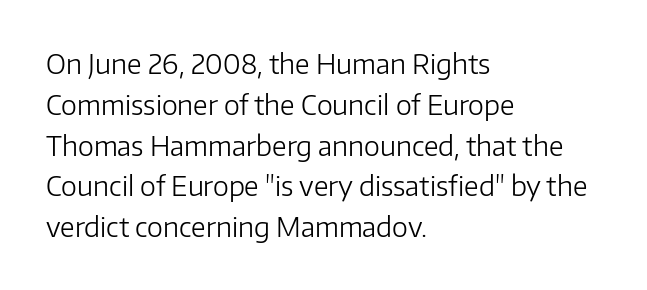
{"italic": "no", "bold": "no", "underline": "no", "align": "left", "line_spacing": "normal", "line_spacing_ratio": 1.51, "letter_spacing": "normal", "letter_spacing_em": 0.0, "glyph_px": 27}
